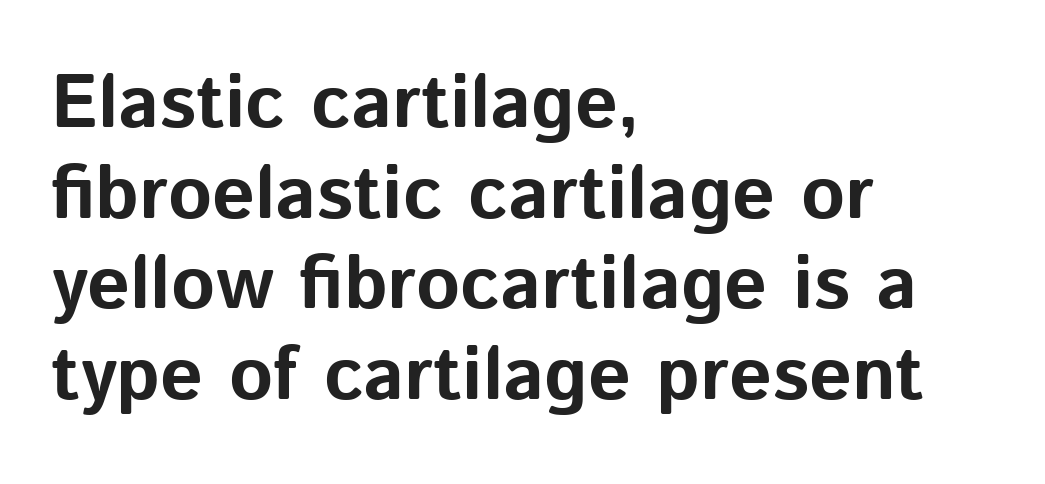
Q: Is the text bold? A: Yes.
Q: Is the text italic (slanted)? A: No, it is upright.
Q: Is the typeface a serif or a sans-serif typeface? A: Sans-serif.
Q: Is the text underlined? A: No.
Q: How is the paragraph aligned? A: Left-aligned.
Q: Is the spacing between letters normal or unusually wide? A: Normal.
Q: Width (condensed, normal, or wide)? A: Normal.
Q: Stroke contrast? A: Low.
Q: x-height? A: Medium.
Q: Monospaced? A: No.
